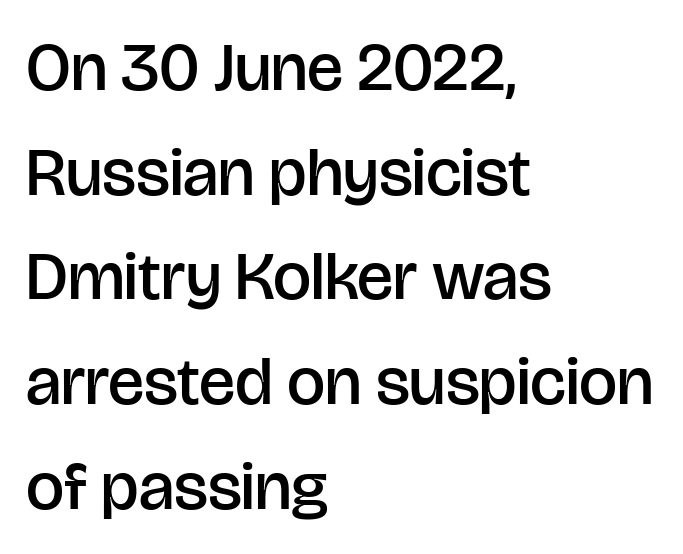
The image shows 68 px semibold sans-serif type, upright; set left-aligned, normal line spacing (1.54x), normal letter spacing, not underlined; low stroke contrast and a large x-height.
